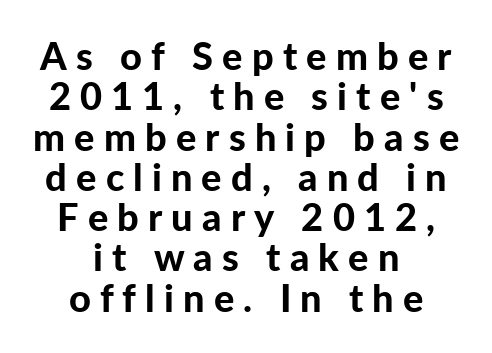
Q: Is the text bold? A: Yes.
Q: Is the text italic (slanted)? A: No, it is upright.
Q: Is the typeface a serif or a sans-serif typeface? A: Sans-serif.
Q: Is the text underlined? A: No.
Q: How is the paragraph aligned? A: Centered.
Q: Is the spacing between letters normal or unusually wide? A: Unusually wide.
Q: Is the spacing between lines tight, normal or loose? A: Tight.
Q: Width (condensed, normal, or wide)? A: Normal.
Q: Stroke contrast? A: Low.
Q: x-height? A: Medium.
Q: Monospaced? A: No.
